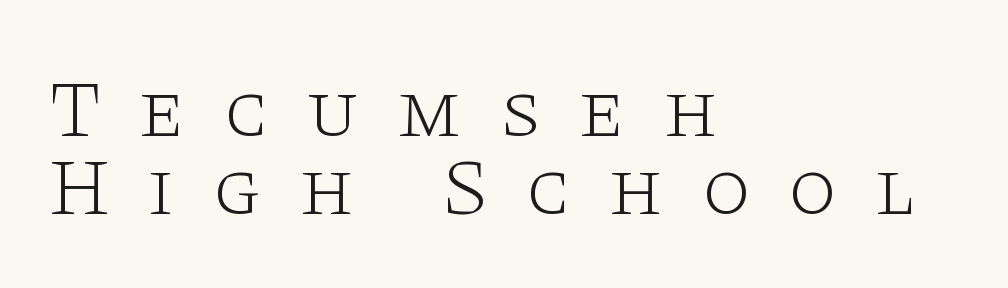
Q: Is the text bold? A: No.
Q: Is the text italic (slanted)? A: No, it is upright.
Q: Is the typeface a serif or a sans-serif typeface? A: Serif.
Q: Is the text underlined? A: No.
Q: How is the paragraph aligned? A: Left-aligned.
Q: Is the spacing between letters normal or unusually wide? A: Unusually wide.
Q: Is the spacing between lines tight, normal or loose? A: Tight.
Q: Width (condensed, normal, or wide)? A: Wide.
Q: Stroke contrast? A: Low.
Q: x-height? A: Large.
Q: Monospaced? A: No.
